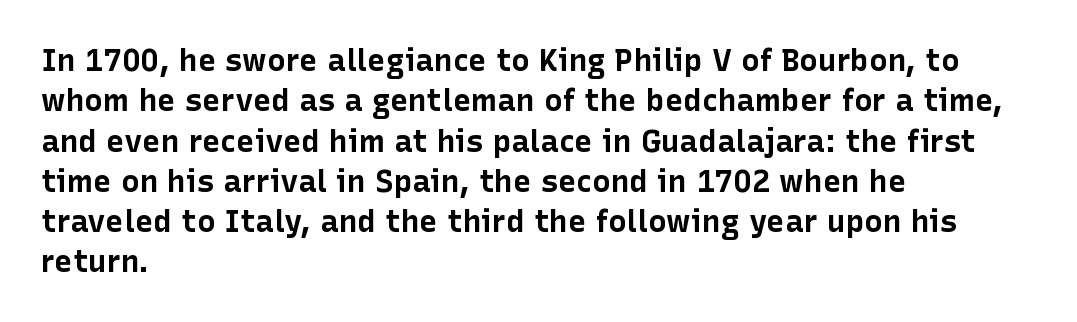
The image shows 31 px bold sans-serif type, upright; set left-aligned, normal line spacing (1.3x), normal letter spacing, not underlined; low stroke contrast and a medium x-height.
